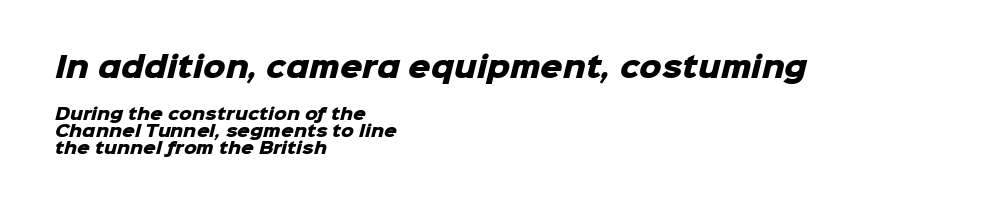
Q: Is the text bold? A: Yes.
Q: Is the typeface a serif or a sans-serif typeface? A: Sans-serif.
Q: Is the text underlined? A: No.
Q: How is the paragraph aligned? A: Left-aligned.
Q: Is the spacing between letters normal or unusually wide? A: Normal.
Q: Is the spacing between lines tight, normal or loose? A: Tight.
Q: Which block of text is set in a larger size, the first (top) or the second (bottom)? A: The first (top) one.
Q: Width (condensed, normal, or wide)? A: Normal.
Q: Stroke contrast? A: Low.
Q: x-height? A: Medium.
Q: Monospaced? A: No.
